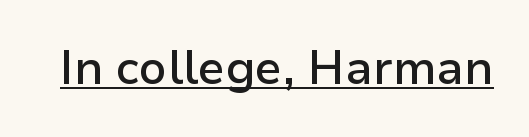
The image shows 47 px semibold sans-serif type, upright; set normal letter spacing, underlined; low stroke contrast and a medium x-height.
